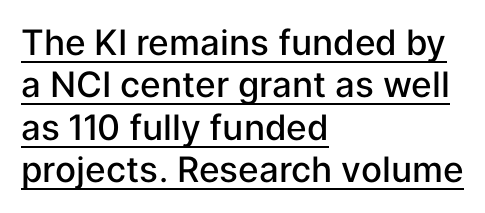
The image shows 35 px semibold sans-serif type, upright; set left-aligned, line spacing 1.21x, normal letter spacing, underlined; low stroke contrast and a medium x-height.
